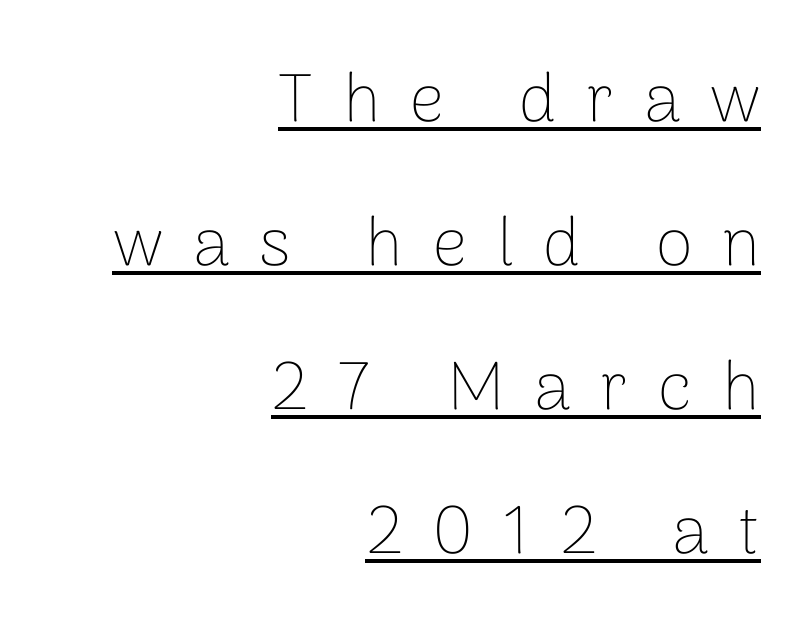
The image shows 68 px thin sans-serif type, upright; set right-aligned, loose line spacing (2.12x), unusually wide letter spacing (+0.44 em), underlined; low stroke contrast and a medium x-height.
